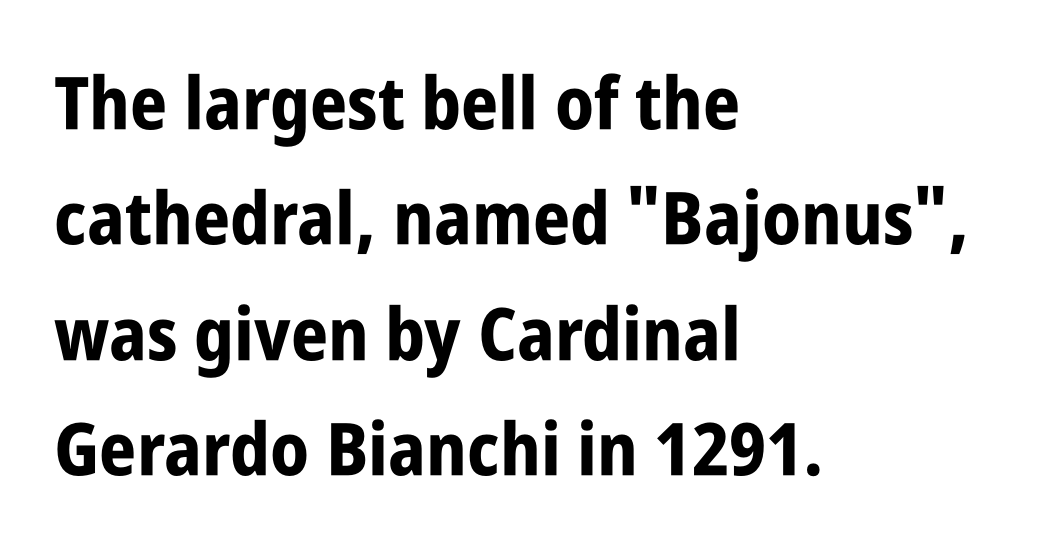
The image shows 73 px bold, condensed sans-serif type, upright; set left-aligned, normal line spacing (1.58x), normal letter spacing, not underlined; low stroke contrast and a large x-height.
